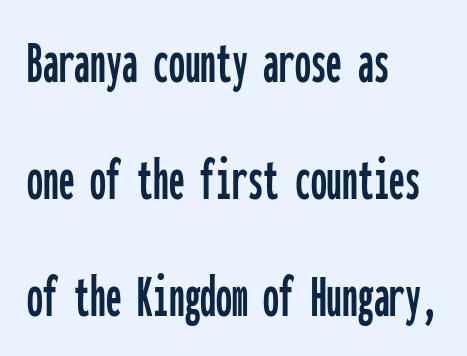
What stands out about the letter spacing? Nothing — it is the standard amount. Reading down the block, your eye returns to a fixed left position each line. Unmarked baselines from the first word to the last. The typography opts for an upright posture over an oblique one. Here the designer chose a console-style face with uniform glyph widths.
